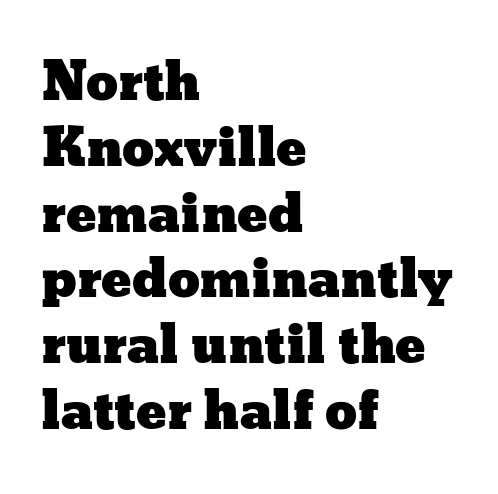
The image shows 51 px wide type, upright; set left-aligned, normal line spacing (1.29x), normal letter spacing, not underlined; low stroke contrast and a medium x-height.
